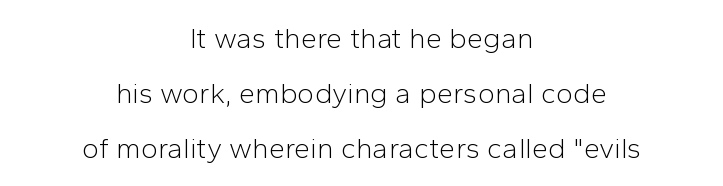
Q: Is the text bold? A: No.
Q: Is the text italic (slanted)? A: No, it is upright.
Q: Is the typeface a serif or a sans-serif typeface? A: Sans-serif.
Q: Is the text underlined? A: No.
Q: How is the paragraph aligned? A: Centered.
Q: Is the spacing between letters normal or unusually wide? A: Normal.
Q: Width (condensed, normal, or wide)? A: Normal.
Q: Stroke contrast? A: Low.
Q: x-height? A: Medium.
Q: Monospaced? A: No.
